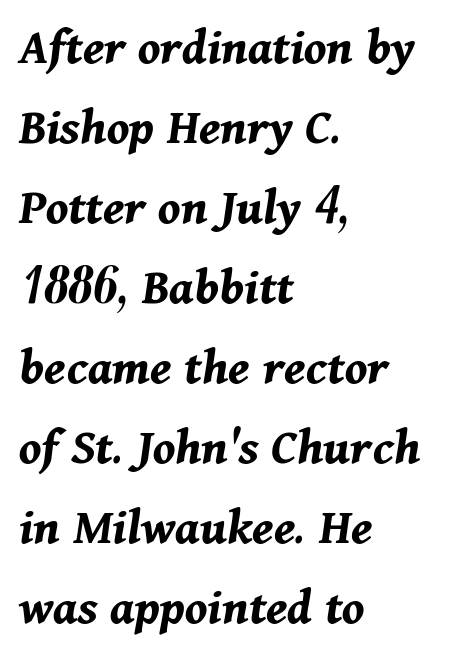
The image shows 53 px bold type, italic (leaning right); set left-aligned, normal line spacing (1.51x), normal letter spacing, not underlined; medium stroke contrast and a medium x-height.
